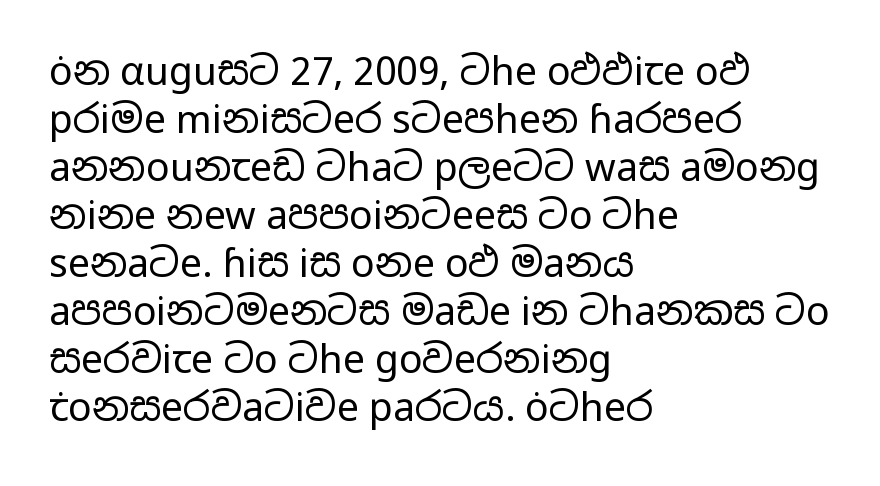
Q: Is the text bold? A: No.
Q: Is the text italic (slanted)? A: No, it is upright.
Q: Is the typeface a serif or a sans-serif typeface? A: Sans-serif.
Q: Is the text underlined? A: No.
Q: How is the paragraph aligned? A: Left-aligned.
Q: Is the spacing between letters normal or unusually wide? A: Normal.
Q: Width (condensed, normal, or wide)? A: Wide.
Q: Stroke contrast? A: Low.
Q: x-height? A: Medium.
Q: Monospaced? A: No.
